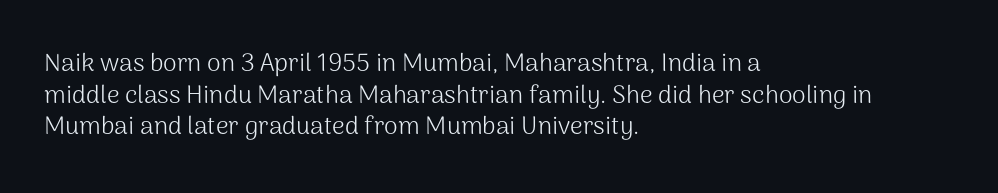
The characters are drawn with everyday or finer stroke widths. The string is rendered with underlining switched off. Leading matches the norm, producing a regular column. This sample uses plain, unmodified letter spacing.
